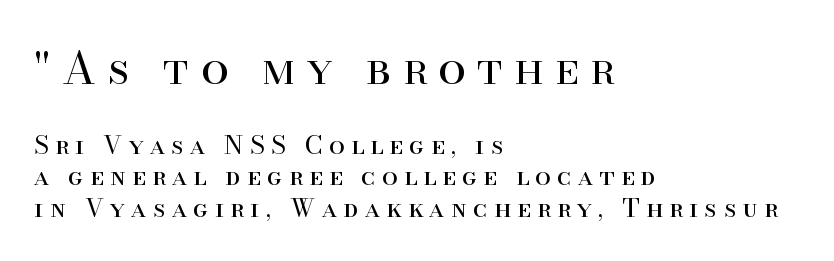
{"serif": "yes", "italic": "no", "bold": "no", "weight": "regular", "width": "normal", "stroke_contrast": "high", "x_height": "small", "monospaced": "no", "underline": "no", "align": "left", "line_spacing": "normal", "line_spacing_ratio": 1.26, "letter_spacing": "wide", "letter_spacing_em": 0.26, "larger_block": "first", "size_ratio": 1.76, "glyph_px": 44}
